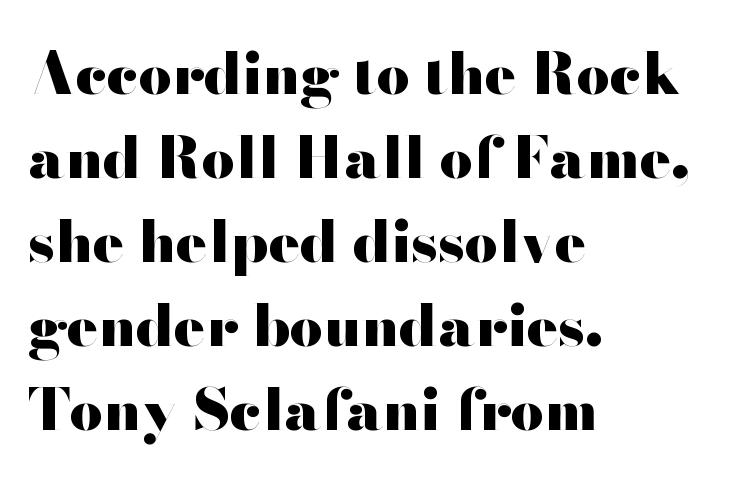
The lines in this sample share a left origin and differ only in where they stop. Summary of vertical rhythm: regular, with standard interline spacing. A sans-serif font was chosen for this passage. You could not count columns in this text — the font is proportionally spaced. Italic: no, the glyphs are upright roman. A typesetter would call this zero additional tracking.
